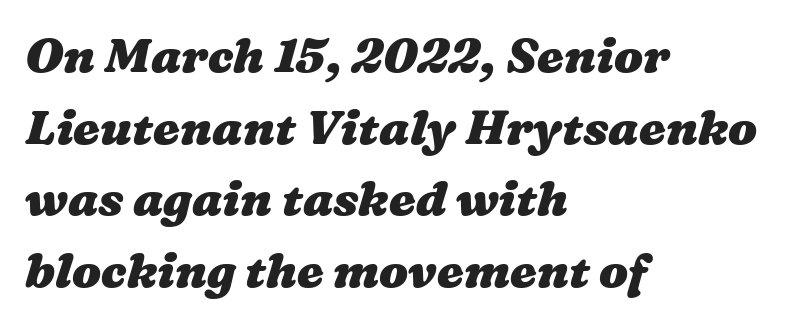
The image shows 48 px heavy, wide type; set left-aligned, normal line spacing (1.49x), normal letter spacing, not underlined; medium stroke contrast and a medium x-height.
